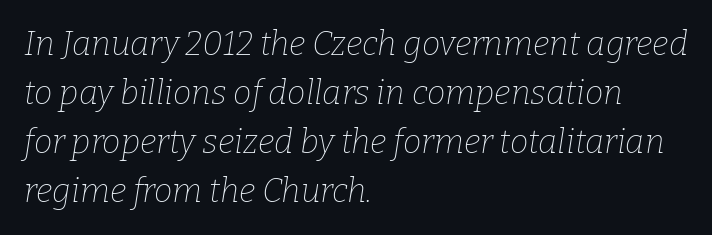
Q: Is the text bold? A: No.
Q: Is the text italic (slanted)? A: Yes, it leans right by about 9 degrees.
Q: Is the typeface a serif or a sans-serif typeface? A: Serif.
Q: Is the text underlined? A: No.
Q: How is the paragraph aligned? A: Left-aligned.
Q: Is the spacing between letters normal or unusually wide? A: Normal.
Q: Is the spacing between lines tight, normal or loose? A: Normal.
Q: Width (condensed, normal, or wide)? A: Normal.
Q: Stroke contrast? A: Low.
Q: x-height? A: Medium.
Q: Monospaced? A: No.
